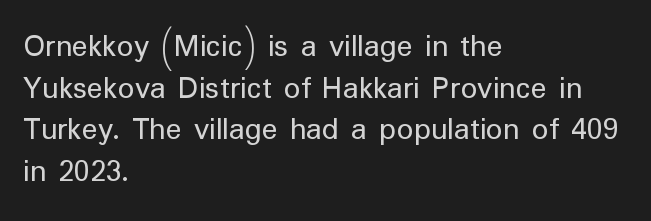
The weight would be labelled regular, book, light, or lighter still. These lines keep a tight, regular rhythm from letter to letter. The rendering uses natural spacing where letterforms have individual widths. A bare baseline throughout the passage. The typesetter chose a ragged-right arrangement here. The font's upright variant was chosen for this text.
